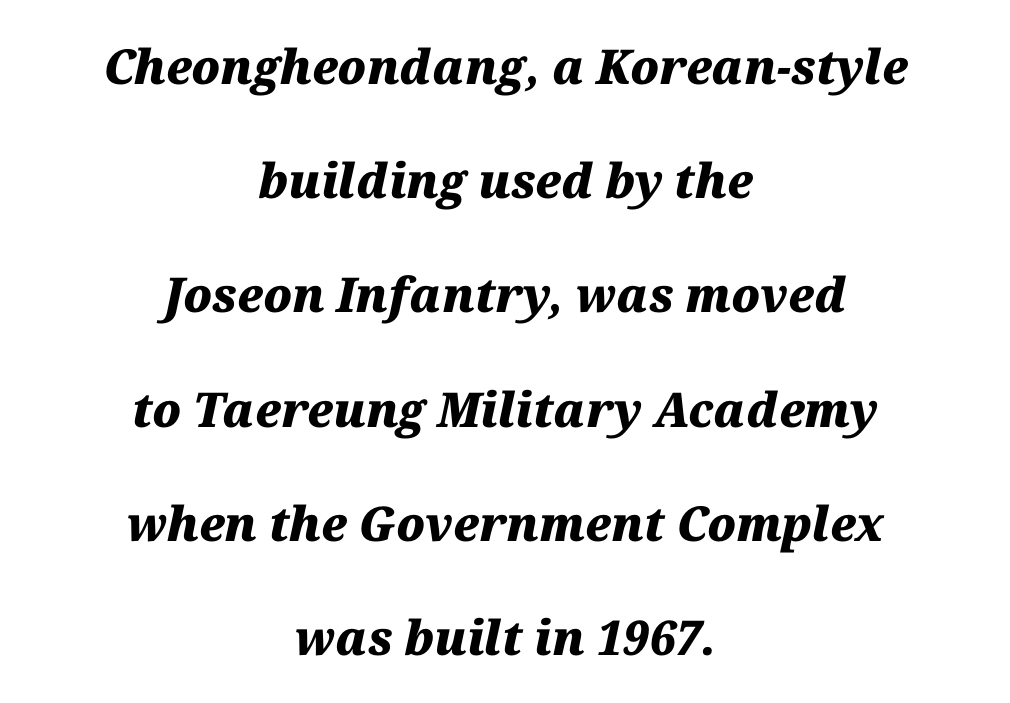
Each new line begins a long way beneath the previous one. The passage shown is emphatically bold. The passage shown leans; its letterforms are oblique. Letter spacing: default. Each letter keeps its own natural width here, so spacing adapts to shape. Notice how the passage keeps no hard edge, just a central spine.
